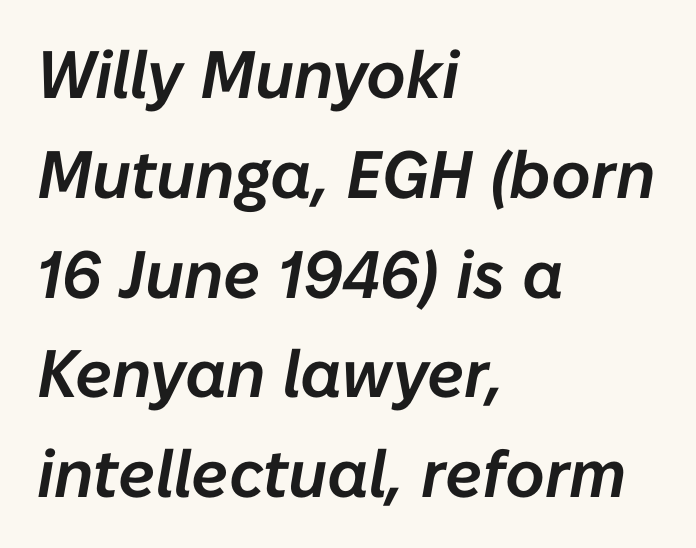
{"italic": "yes", "lean": "right", "slant_degrees": 10, "width": "normal", "stroke_contrast": "low", "x_height": "medium", "monospaced": "no", "underline": "no", "align": "left", "line_spacing": "normal", "line_spacing_ratio": 1.49, "letter_spacing": "normal", "letter_spacing_em": 0.0, "glyph_px": 67}
